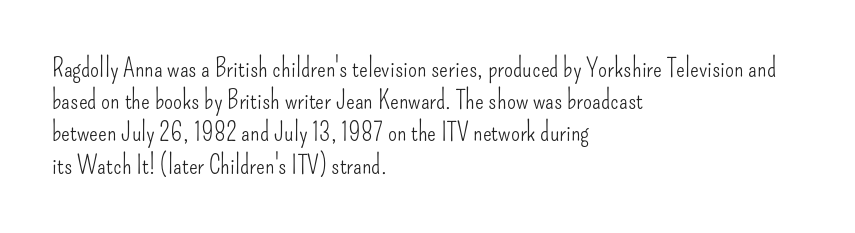
No letter is thick-stroked: the sample isn't bold. The lettering stays uniformly vertical, giving the passage a roman look. This sample uses plain, unmodified letter spacing. These lines stack with their left ends in a neat column. The gap between lines stays unmarked.
